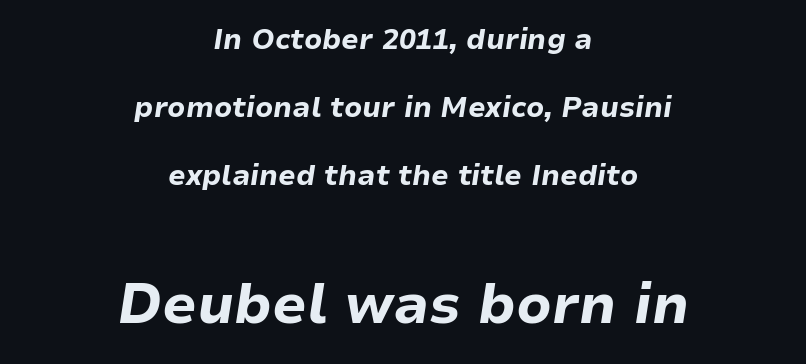
Q: Is the text bold? A: Yes.
Q: Is the text italic (slanted)? A: Yes, it leans right by about 9 degrees.
Q: Is the text underlined? A: No.
Q: How is the paragraph aligned? A: Centered.
Q: Is the spacing between letters normal or unusually wide? A: Normal.
Q: Is the spacing between lines tight, normal or loose? A: Loose.
Q: Which block of text is set in a larger size, the first (top) or the second (bottom)? A: The second (bottom) one.
Q: Width (condensed, normal, or wide)? A: Normal.
Q: Stroke contrast? A: Low.
Q: x-height? A: Medium.
Q: Monospaced? A: No.
